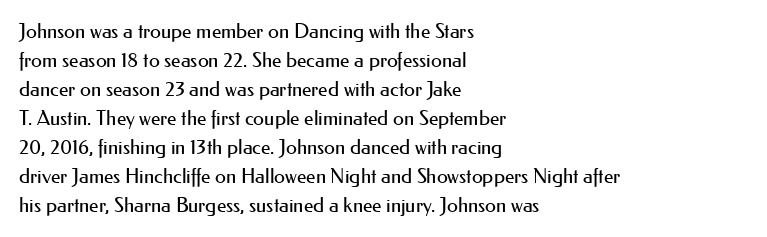
Beneath every word, the page is bare. Stems here are at most as thick as an everyday book face. When letters stand straight like this, we call the style roman or upright. This rendering leaves character spacing at its baseline value. The rendering uses a moderate line-height, typical for paragraphs.
